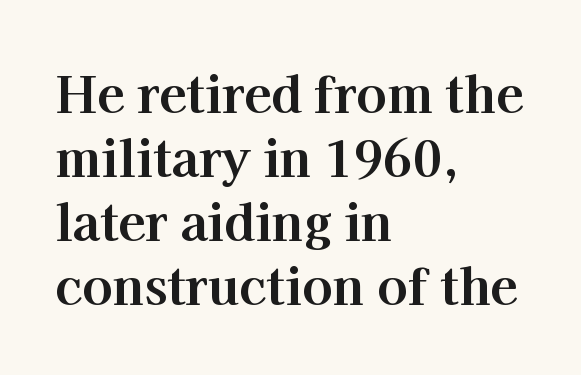
Q: Is the text bold? A: Yes.
Q: Is the text italic (slanted)? A: No, it is upright.
Q: Is the typeface a serif or a sans-serif typeface? A: Serif.
Q: Is the text underlined? A: No.
Q: How is the paragraph aligned? A: Left-aligned.
Q: Is the spacing between letters normal or unusually wide? A: Normal.
Q: Is the spacing between lines tight, normal or loose? A: Normal.
Q: Width (condensed, normal, or wide)? A: Normal.
Q: Stroke contrast? A: High.
Q: x-height? A: Medium.
Q: Monospaced? A: No.
